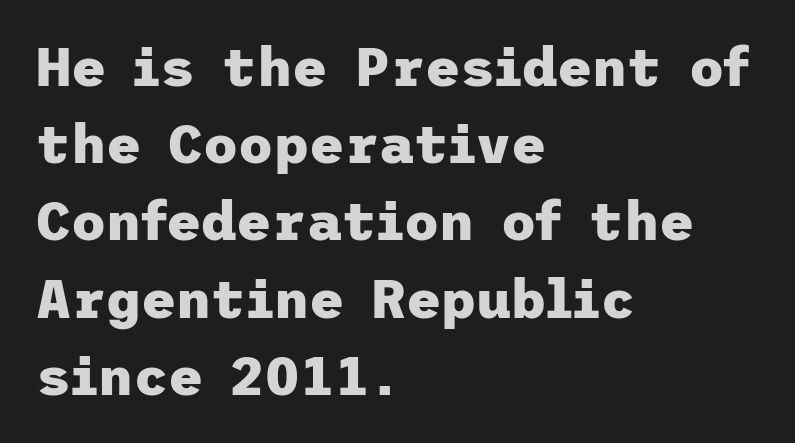
The image shows 54 px heavy sans-serif type, upright; set left-aligned, normal line spacing (1.43x), normal letter spacing, not underlined; low stroke contrast and a medium x-height.
